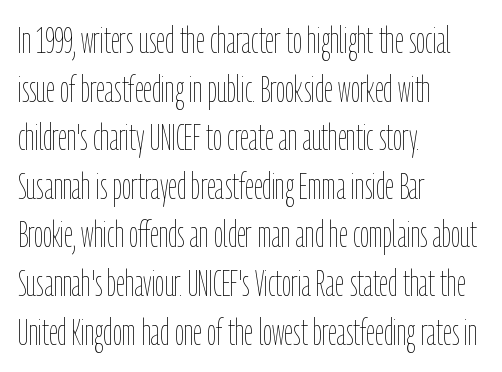
{"italic": "no", "bold": "no", "weight": "thin", "width": "condensed", "stroke_contrast": "low", "x_height": "medium", "monospaced": "no", "underline": "no", "align": "left", "line_spacing": "normal", "line_spacing_ratio": 1.35, "letter_spacing": "normal", "letter_spacing_em": 0.0, "glyph_px": 36}
